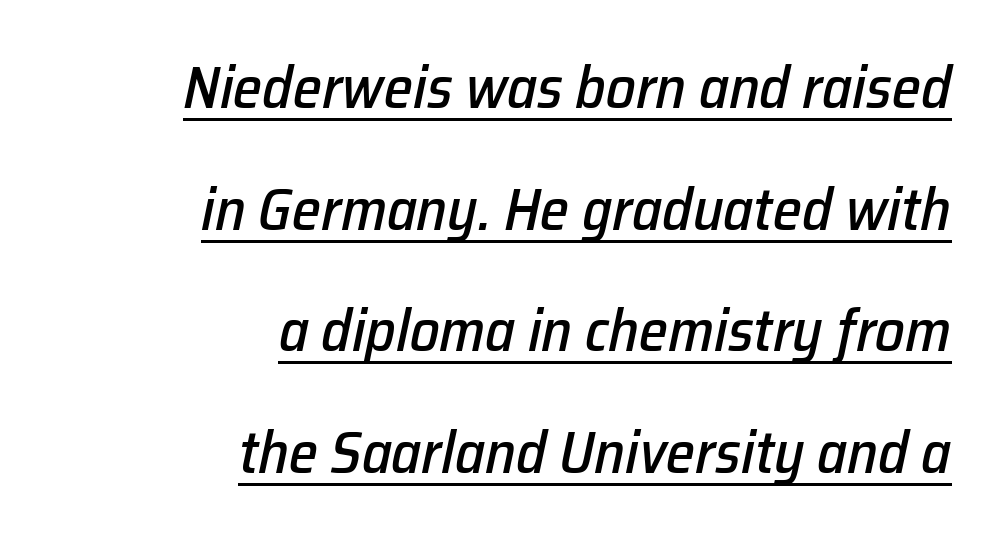
Q: Is the text italic (slanted)? A: Yes, it leans right by about 12 degrees.
Q: Is the text underlined? A: Yes.
Q: How is the paragraph aligned? A: Right-aligned.
Q: Is the spacing between letters normal or unusually wide? A: Normal.
Q: Is the spacing between lines tight, normal or loose? A: Loose.
Q: Width (condensed, normal, or wide)? A: Normal.
Q: Stroke contrast? A: Low.
Q: x-height? A: Medium.
Q: Monospaced? A: No.
